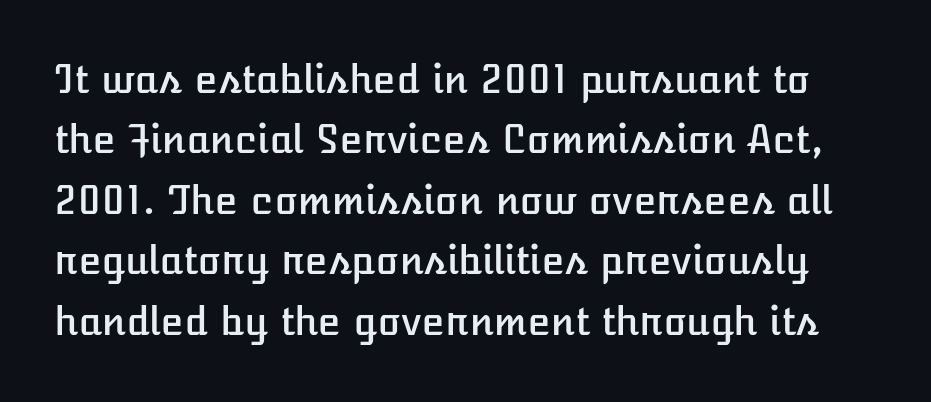
Q: Is the text italic (slanted)? A: No, it is upright.
Q: Is the text underlined? A: No.
Q: Is the spacing between letters normal or unusually wide? A: Normal.
Q: Is the spacing between lines tight, normal or loose? A: Normal.
Q: Width (condensed, normal, or wide)? A: Normal.
Q: Stroke contrast? A: Low.
Q: x-height? A: Medium.
Q: Monospaced? A: No.
